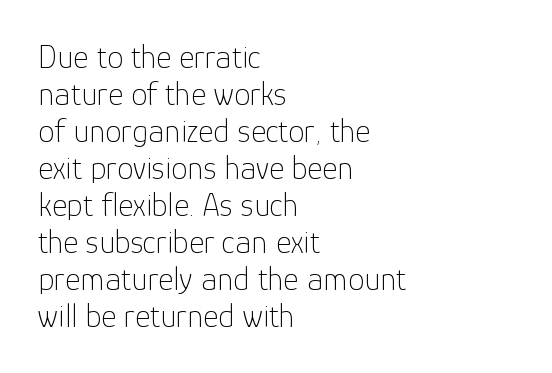
Line spacing here is tight. Check where the strokes stop: nothing finishes them off — pure sans. A bare baseline throughout the passage. These lines are rendered in a variable-pitch font. The line texture is even and compact thanks to regular tracking. This sample uses an upright cut, with every glyph sitting square on the baseline.
